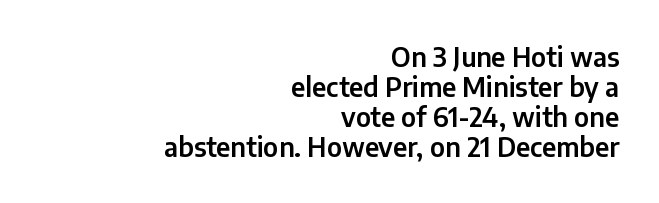
{"italic": "no", "underline": "no", "align": "right", "line_spacing": "tight", "line_spacing_ratio": 1.15, "letter_spacing": "normal", "letter_spacing_em": 0.0, "glyph_px": 26}
